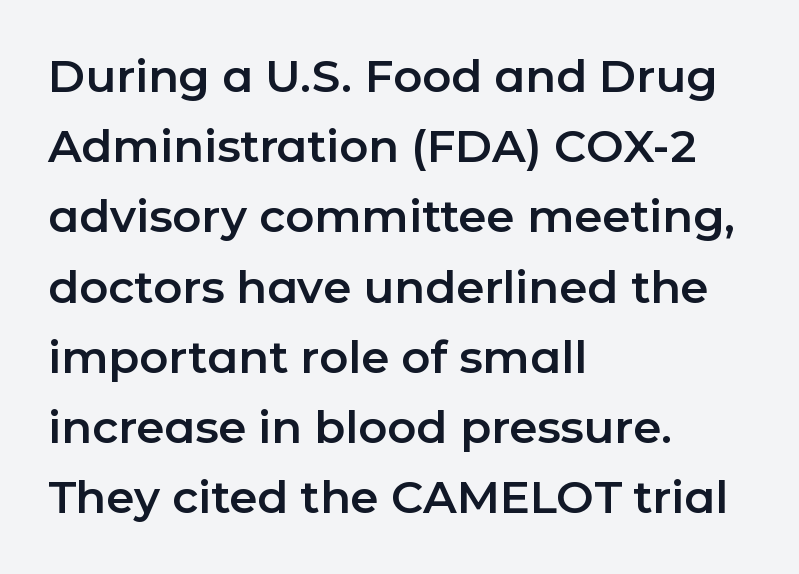
The image shows 45 px sans-serif type, upright; set left-aligned, normal line spacing (1.56x), normal letter spacing, not underlined; low stroke contrast and a medium x-height.
